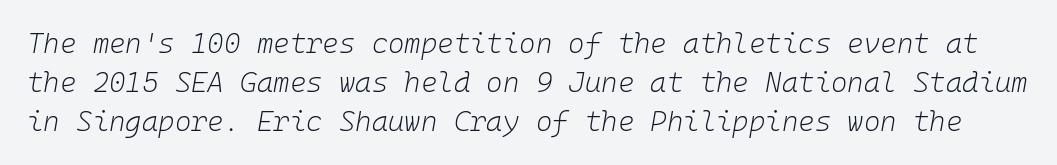
This sample keeps an unexceptional amount of space between lines. Stems here are at most as thick as an everyday book face. Is this a fixed-width face? Yes — each glyph sits in an identical cell. The typography opts for an oblique posture over an upright one. Descenders hang freely into open space. Is the letter spacing exaggerated? No — it looks like the ordinary default.
